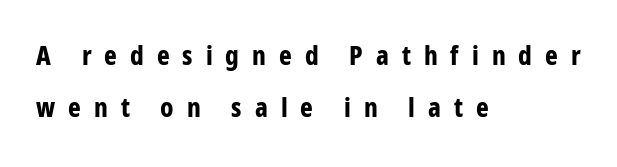
The image shows 27 px bold type, upright; set left-aligned, loose line spacing (1.93x), unusually wide letter spacing (+0.48 em), not underlined.
